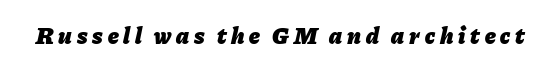
The words here are not underlined. The lettering tilts uniformly, giving the passage an italic look. Observe the wide spacing: letters keep a clear distance from each other. The typesetting leans heavy: a genuine bold.
